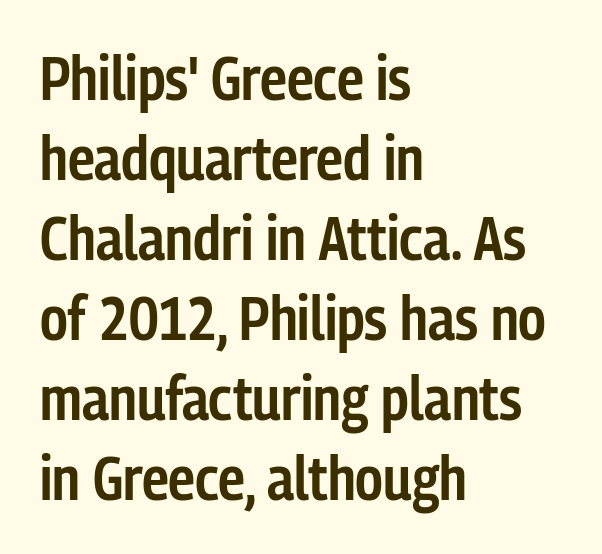
{"serif": "no", "italic": "no", "bold": "semi", "weight": "semibold", "width": "condensed", "stroke_contrast": "low", "x_height": "medium", "monospaced": "no", "underline": "no", "align": "left", "line_spacing": "normal", "line_spacing_ratio": 1.31, "letter_spacing": "normal", "letter_spacing_em": 0.0, "glyph_px": 61}
